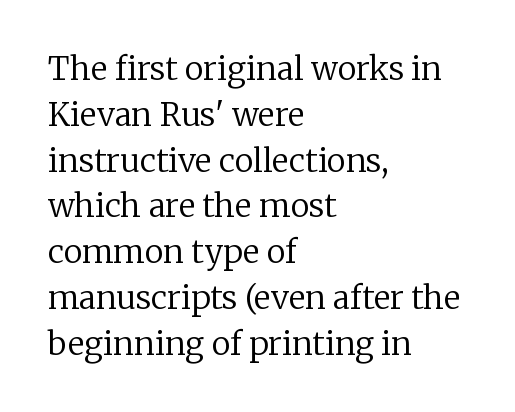
Q: Is the text bold? A: No.
Q: Is the text italic (slanted)? A: No, it is upright.
Q: Is the typeface a serif or a sans-serif typeface? A: Serif.
Q: Is the text underlined? A: No.
Q: How is the paragraph aligned? A: Left-aligned.
Q: Is the spacing between letters normal or unusually wide? A: Normal.
Q: Is the spacing between lines tight, normal or loose? A: Normal.
Q: Width (condensed, normal, or wide)? A: Normal.
Q: Stroke contrast? A: Low.
Q: x-height? A: Medium.
Q: Monospaced? A: No.
